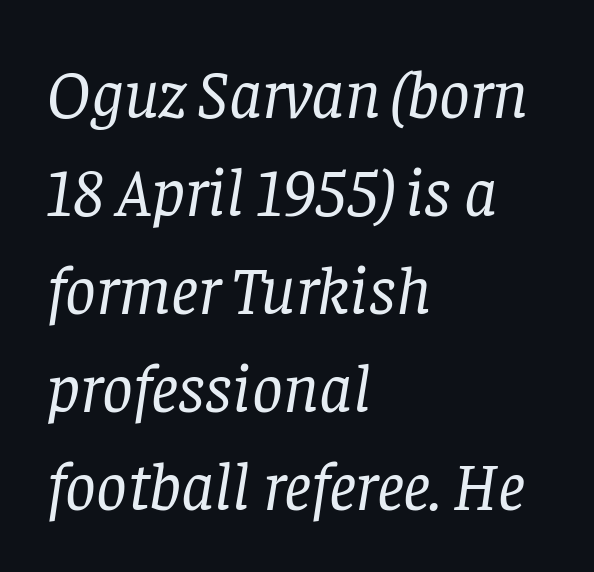
The image shows 68 px regular-weight serif type, italic (leaning right); set left-aligned, normal line spacing (1.44x), normal letter spacing, not underlined; low stroke contrast and a large x-height.
